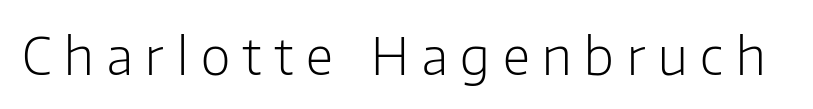
The strokes carry an ordinary text weight at most. Is the letter spacing exaggerated? Yes — the characters are pushed far apart. A typesetter would label this face a sans. The baseline area is clear. Note the varied advance widths — an 'i' is clearly narrower than an 'm'.
